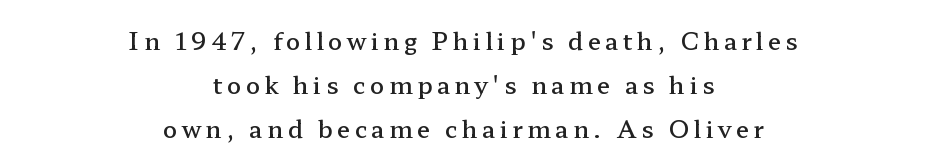
These lines stack symmetrically, like a column narrowing and widening about its center. Quick note: underline off. Italic: no, the glyphs are upright roman. The font is running at a semibold setting, under full bold.
